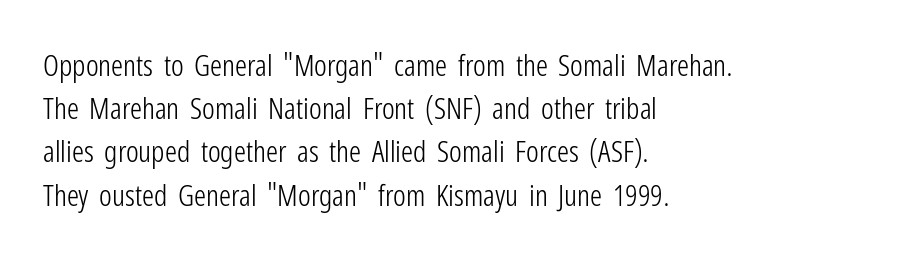
Q: Is the text bold? A: No.
Q: Is the text italic (slanted)? A: No, it is upright.
Q: Is the typeface a serif or a sans-serif typeface? A: Sans-serif.
Q: Is the text underlined? A: No.
Q: How is the paragraph aligned? A: Left-aligned.
Q: Is the spacing between letters normal or unusually wide? A: Normal.
Q: Is the spacing between lines tight, normal or loose? A: Normal.
Q: Width (condensed, normal, or wide)? A: Condensed.
Q: Stroke contrast? A: Low.
Q: x-height? A: Medium.
Q: Monospaced? A: No.
